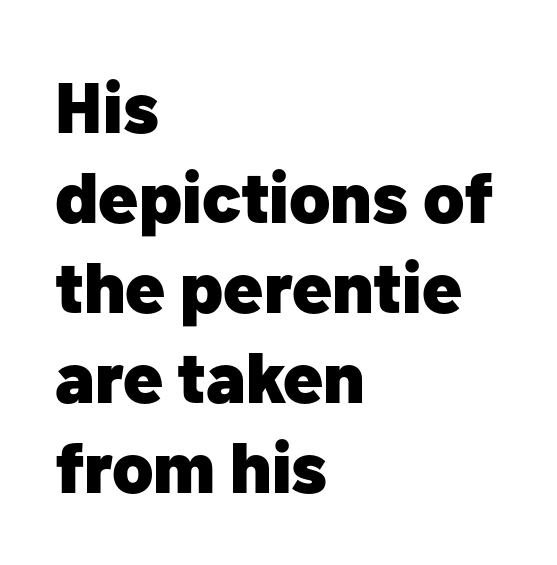
The image shows 72 px heavy sans-serif type, upright; set left-aligned, normal line spacing (1.25x), normal letter spacing, not underlined; low stroke contrast and a medium x-height.
